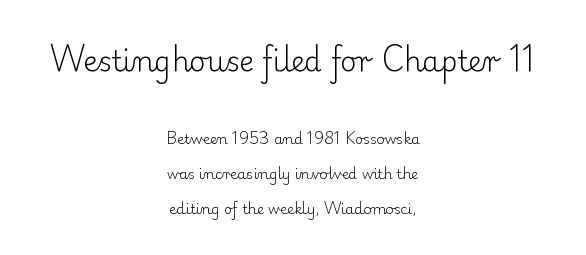
The image shows 28 px light type, upright; set centered, loose line spacing (2.5x), normal letter spacing, not underlined; the first (top) block is 2.0x larger; low stroke contrast and a small x-height.
